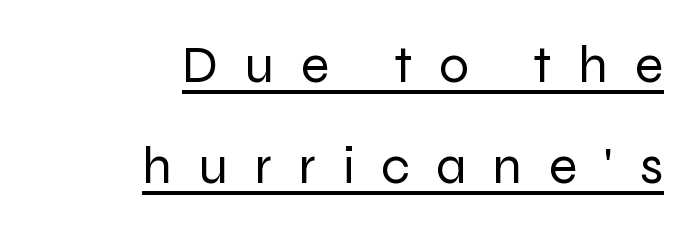
Each word looks stretched out because of the extra space between its letters. The paragraph has a hard right edge and a soft left edge. The block of text is sparse from top to bottom, with ample space between rows. The letters carry no serifs — their stems end cleanly without finishing strokes.
